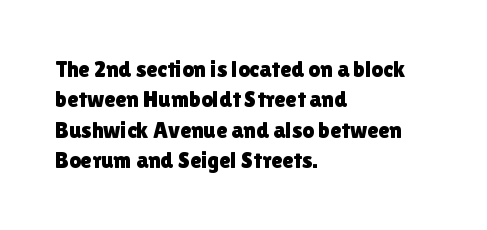
The image shows 23 px text type, upright; set left-aligned, normal line spacing (1.32x), normal letter spacing, not underlined.
